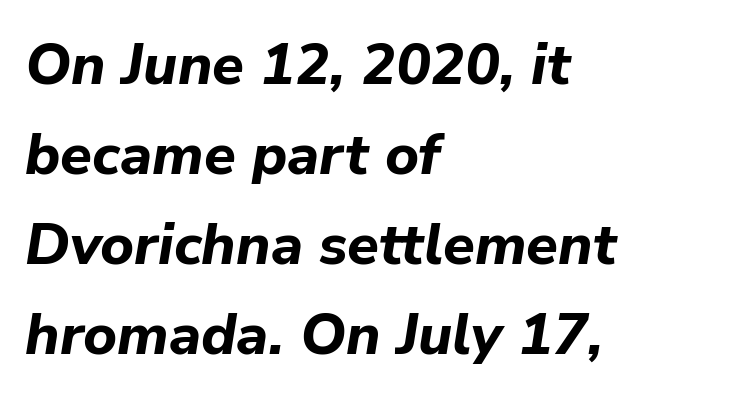
The image shows 58 px bold type, italic (leaning right); set left-aligned, normal line spacing (1.55x), normal letter spacing, not underlined; low stroke contrast and a medium x-height.
